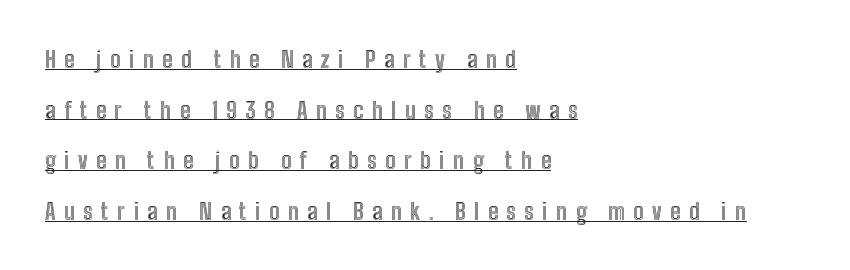
Every stem runs plumb, perpendicular to the baseline. The rag falls on the right side of this text block. Here the glyphs are tracked loosely, breaking word shapes into spaced letters. The line-height multiplier appears high, well above default. Glance below the letters and you will spot a drawn line.
